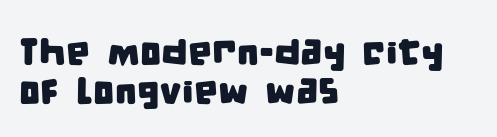
The image shows 38 px condensed sans-serif type; set left-aligned, tight line spacing (1.03x), normal letter spacing, not underlined; low stroke contrast and a large x-height.
